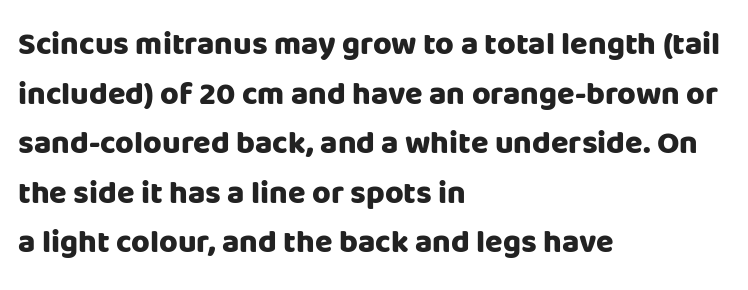
Weight check: bold — yes, fully. Is there much room between lines? A standard amount, neither cramped nor airy. Teacher's note: observe the even left margin — that is flush-left alignment. Glance below the letters and you will spot only blank space. Upright lettering throughout.
